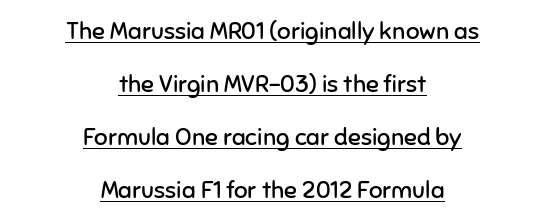
{"italic": "no", "bold": "no", "underline": "yes", "align": "center", "line_spacing": "loose", "line_spacing_ratio": 2.21, "letter_spacing": "normal", "letter_spacing_em": 0.0, "glyph_px": 24}
